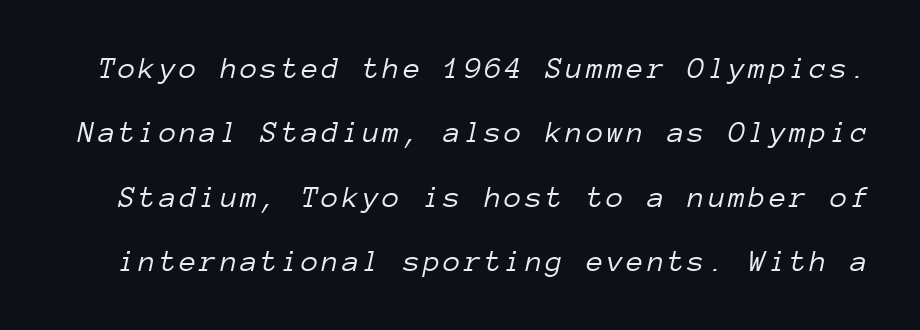
{"italic": "yes", "lean": "right", "slant_degrees": 12, "bold": "no", "weight": "light", "width": "normal", "stroke_contrast": "low", "x_height": "medium", "monospaced": "yes", "underline": "no", "line_spacing": "loose", "line_spacing_ratio": 2.08, "glyph_px": 31}
